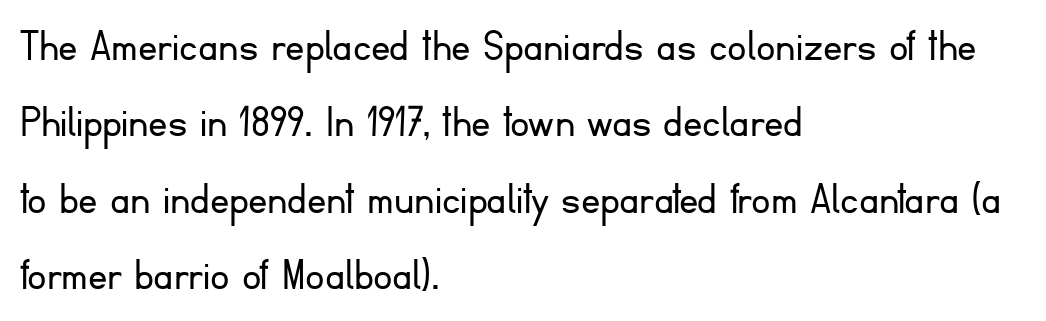
Q: Is the text bold? A: No.
Q: Is the text italic (slanted)? A: No, it is upright.
Q: Is the typeface a serif or a sans-serif typeface? A: Sans-serif.
Q: Is the text underlined? A: No.
Q: How is the paragraph aligned? A: Left-aligned.
Q: Is the spacing between letters normal or unusually wide? A: Normal.
Q: Is the spacing between lines tight, normal or loose? A: Normal.
Q: Width (condensed, normal, or wide)? A: Normal.
Q: Stroke contrast? A: Low.
Q: x-height? A: Small.
Q: Monospaced? A: No.
